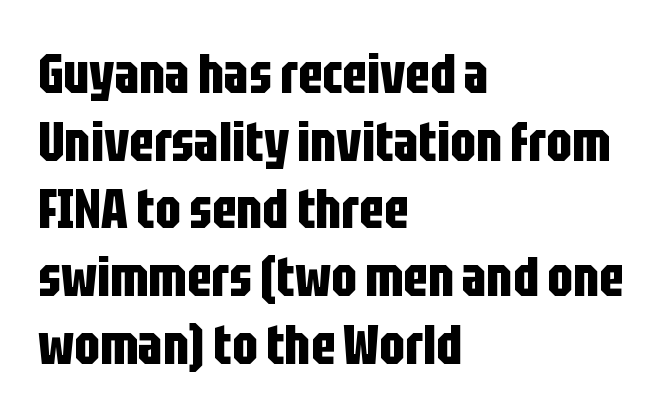
Q: Is the text bold? A: Yes.
Q: Is the text italic (slanted)? A: No, it is upright.
Q: Is the typeface a serif or a sans-serif typeface? A: Sans-serif.
Q: Is the text underlined? A: No.
Q: How is the paragraph aligned? A: Left-aligned.
Q: Is the spacing between letters normal or unusually wide? A: Normal.
Q: Width (condensed, normal, or wide)? A: Condensed.
Q: Stroke contrast? A: Low.
Q: x-height? A: Large.
Q: Monospaced? A: No.
